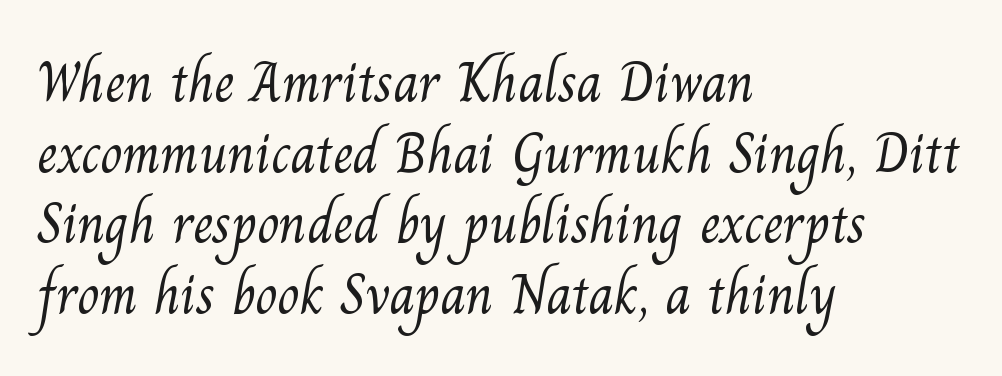
These lines are composed in type with serifs. Caption: standard tracking, unaltered. Casual observation: everything's shoved over to the left. Heft: none added — not bold. These lines are rendered in a variable-pitch font.
